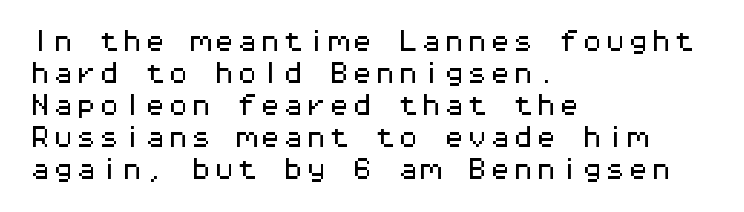
These lines are set flush left with a ragged right edge. Nope, not italic — everything's standing straight. Observe the ordinary spacing: letters are neighbours, not strangers. Vertically, the passage feels balanced, rows spaced as you'd expect. Has an underline been added? It has not.
